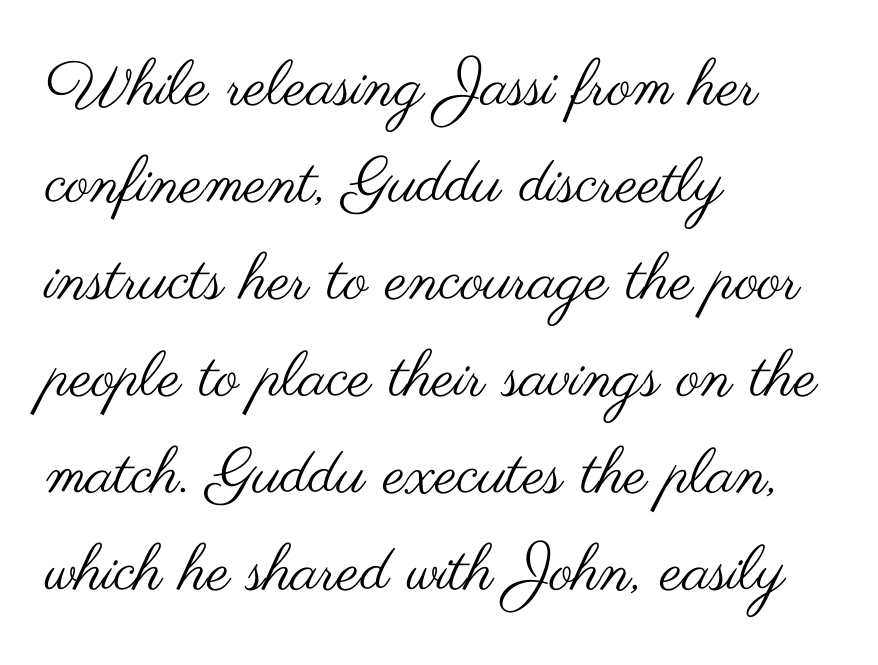
Nobody drew a line under any word here. The letters sit at their default tracking, neither squeezed nor spread. Where is the straight margin? On the left.
